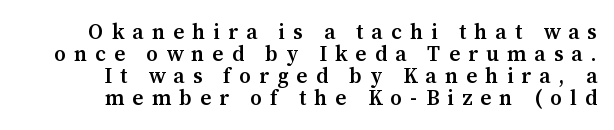
{"italic": "no", "bold": "semi", "underline": "no", "line_spacing": "tight", "line_spacing_ratio": 1.04, "letter_spacing": "wide", "letter_spacing_em": 0.39, "glyph_px": 21}
